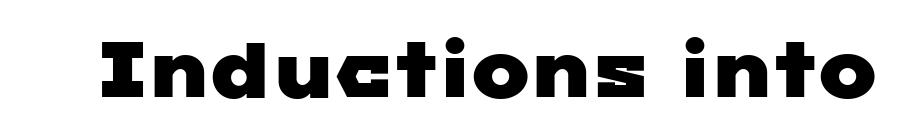
The image shows 78 px wide sans-serif type; set normal letter spacing, not underlined; low stroke contrast and a medium x-height.
